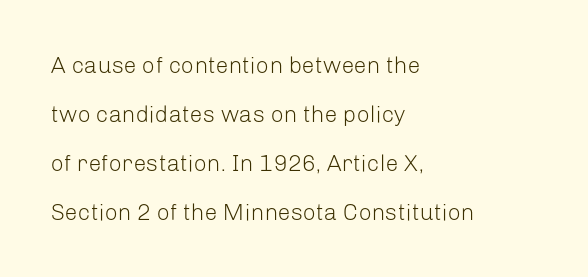
The image shows 23 px text type, upright; set left-aligned, loose line spacing (2.13x), normal letter spacing, not underlined.
